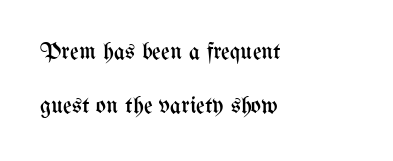
The paragraph shown leans on its left margin. Nope, not italic — everything's standing straight. Compared with a typical body face, this is equally light or lighter still. No extra tracking has been applied to these lines. Leading is clearly above the norm, producing a sparse column. Nobody drew a line under any word here.
